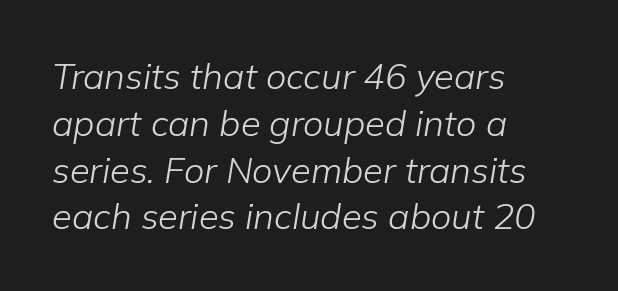
The image shows 36 px light type, italic (leaning right); set left-aligned, normal line spacing (1.3x), normal letter spacing, not underlined; low stroke contrast and a medium x-height.
